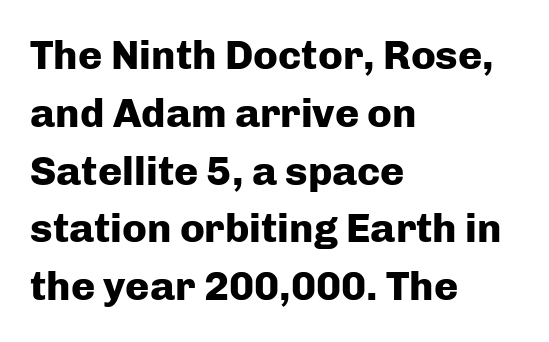
Character widths vary here, with narrow letters taking less room than wide ones. What kind of face is this? One without serifs — a sans. The strokes are fattened all the way to bold. A typesetter would call this leading conventional body-copy spacing. No word sits above an underline. Vertical strokes here are truly vertical.
